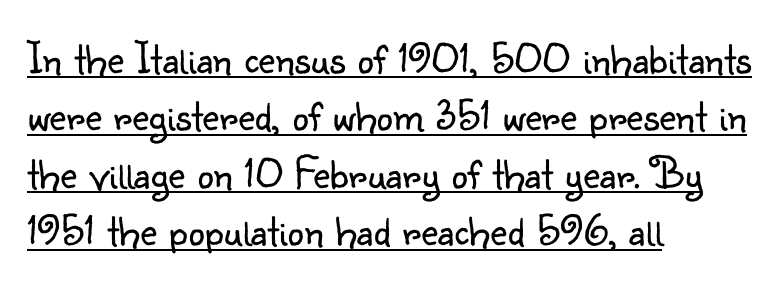
{"serif": "no", "italic": "no", "bold": "no", "weight": "light", "width": "normal", "stroke_contrast": "low", "x_height": "small", "monospaced": "no", "underline": "yes", "align": "left", "line_spacing": "normal", "line_spacing_ratio": 1.25, "letter_spacing": "normal", "letter_spacing_em": 0.0, "glyph_px": 46}
